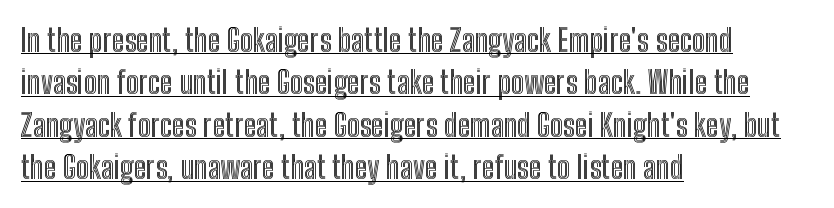
Each word holds together tightly as a unit, with standard inter-letter gaps. The face used here appears with an underline applied. The face used here is proportionally spaced, like ordinary book or web type. This is the regular roman posture of the typeface. In CSS terms this would be text-align: left. Is there much room between lines? A standard amount, neither cramped nor airy.
